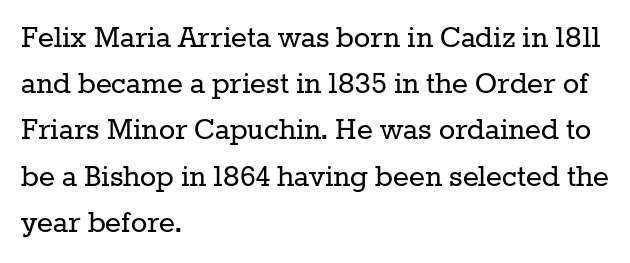
{"serif": "yes", "italic": "no", "bold": "no", "weight": "regular", "width": "normal", "stroke_contrast": "low", "x_height": "medium", "monospaced": "no", "underline": "no", "align": "left", "line_spacing": "normal", "line_spacing_ratio": 1.36, "letter_spacing": "normal", "letter_spacing_em": 0.0, "glyph_px": 34}
